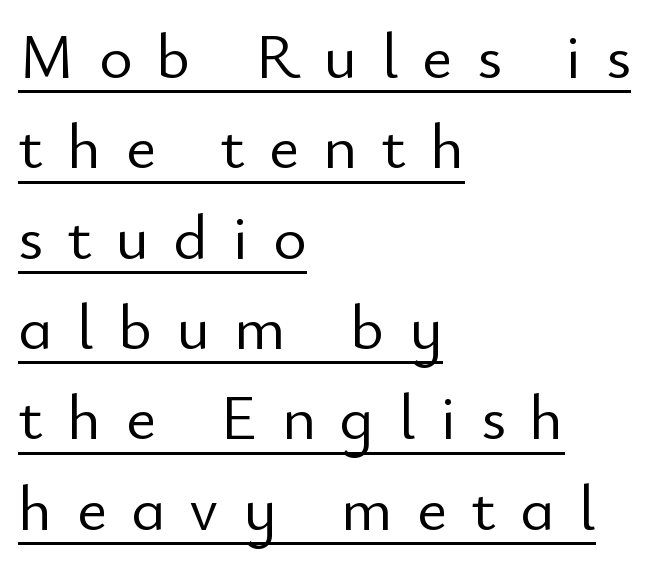
{"serif": "no", "italic": "no", "bold": "no", "weight": "light", "width": "normal", "stroke_contrast": "low", "x_height": "small", "monospaced": "no", "underline": "yes", "align": "left", "line_spacing": "normal", "line_spacing_ratio": 1.39, "letter_spacing": "wide", "letter_spacing_em": 0.37, "glyph_px": 65}
